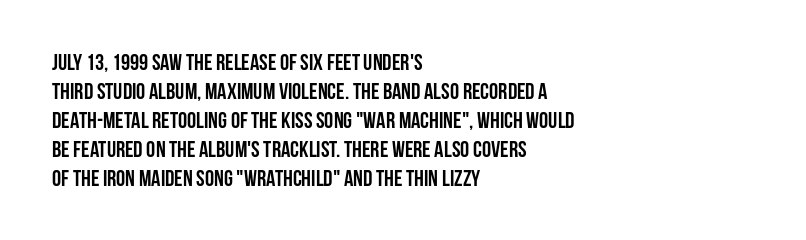
The image shows 23 px bold type, upright; set left-aligned, normal line spacing (1.26x), normal letter spacing, not underlined.
